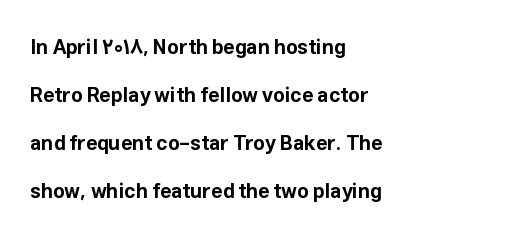
Lines of text with bare space underneath. Set as a true bold cut, around the 700 mark. Short and long lines alike share a common starting point at left. Characters follow at the spacing the type designer built in. Tall strokes in this sample are plumb rather than angled.
